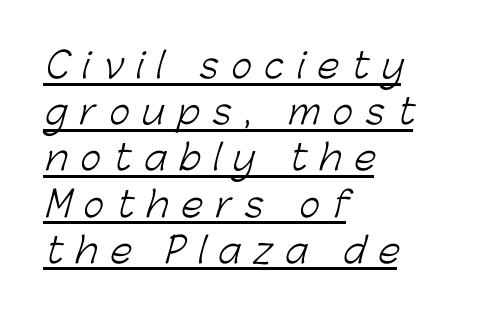
The image shows 35 px light sans-serif type; set left-aligned, normal line spacing (1.32x), unusually wide letter spacing (+0.37 em), underlined; low stroke contrast and a medium x-height.
